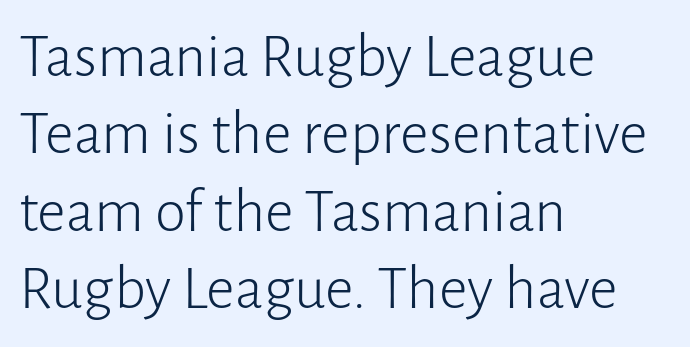
The image shows 63 px light sans-serif type, upright; set left-aligned, line spacing 1.23x, normal letter spacing, not underlined; low stroke contrast and a medium x-height.
